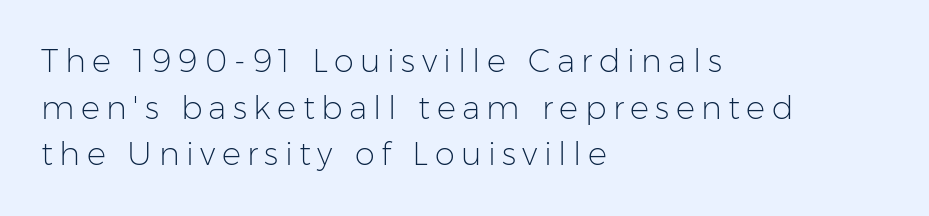
The vertical gap from one line to the next is medium. Note the varied advance widths — an 'i' is clearly narrower than an 'm'. Just letters on the line, the space beneath them empty. The letters stand straight up with perfectly vertical stems. Summary of weight: not heavy and not bold.
